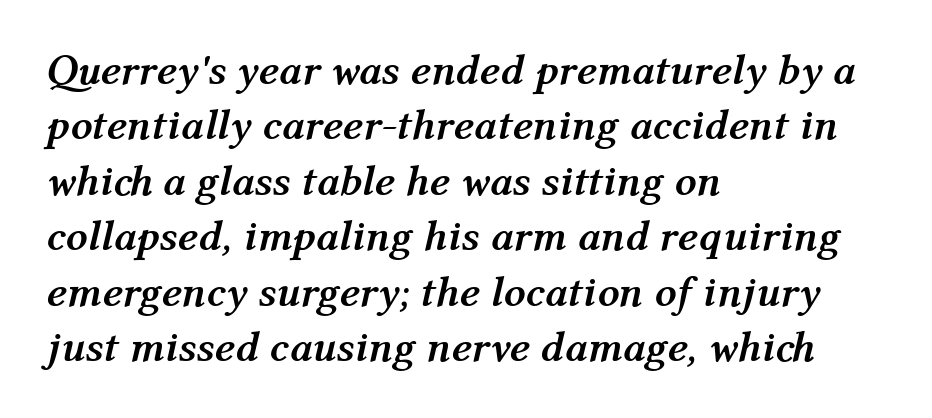
Q: Is the text bold? A: Yes.
Q: Is the text italic (slanted)? A: Yes, it leans right by about 12 degrees.
Q: Is the text underlined? A: No.
Q: How is the paragraph aligned? A: Left-aligned.
Q: Is the spacing between letters normal or unusually wide? A: Normal.
Q: Is the spacing between lines tight, normal or loose? A: Normal.
Q: Width (condensed, normal, or wide)? A: Normal.
Q: Stroke contrast? A: Medium.
Q: x-height? A: Medium.
Q: Monospaced? A: No.
